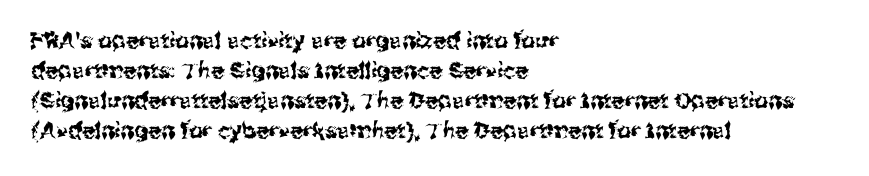
{"italic": "no", "underline": "no", "align": "left", "line_spacing": "normal", "line_spacing_ratio": 1.37, "letter_spacing": "normal", "letter_spacing_em": 0.0, "glyph_px": 22}
